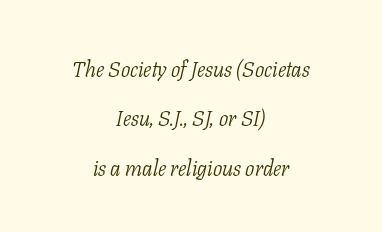
{"italic": "yes", "lean": "right", "slant_degrees": 11, "bold": "no", "underline": "no", "align": "center", "line_spacing": "loose", "line_spacing_ratio": 2.25, "letter_spacing": "normal", "letter_spacing_em": 0.0, "glyph_px": 22}
